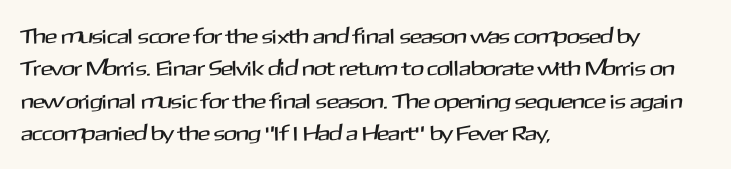
Q: Is the text italic (slanted)? A: No, it is upright.
Q: Is the text underlined? A: No.
Q: How is the paragraph aligned? A: Left-aligned.
Q: Is the spacing between letters normal or unusually wide? A: Normal.
Q: Is the spacing between lines tight, normal or loose? A: Normal.
